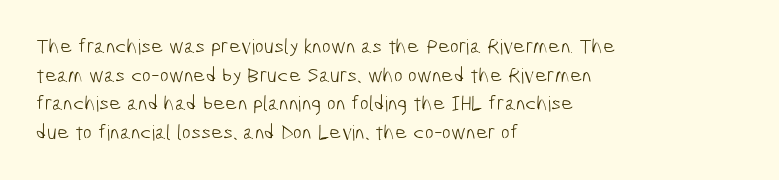
The designer left line spacing at the default. A typesetter would call this zero additional tracking. Nothing heavy about these letters — not bold at all. The passage is arranged the way most books set body copy — flush left.
